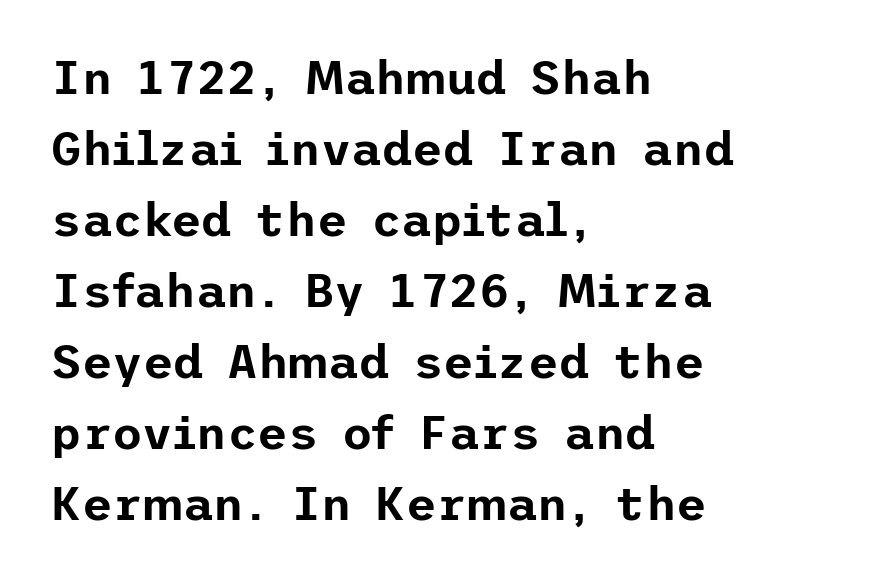
Layout note: lines flush left. A bare baseline throughout the passage. Vertically, the passage feels balanced, rows spaced as you'd expect. Words appear dense and cohesive because spacing is normal.
